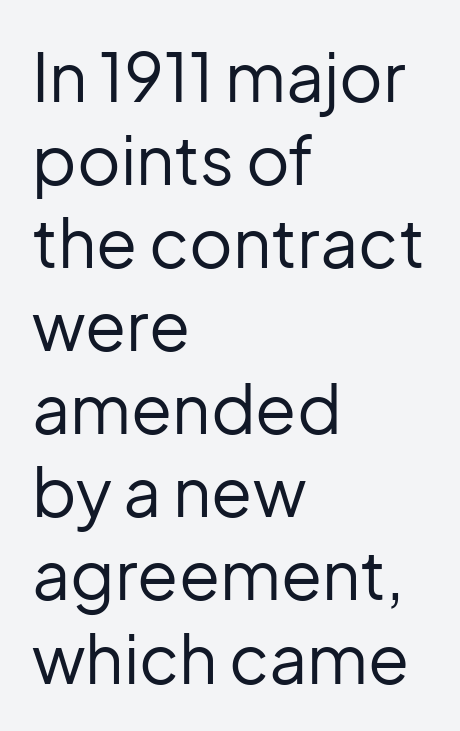
Serif or sans? Sans — the stroke terminals are bare. The rendering uses natural spacing where letterforms have individual widths. Stem width sits at or under what a default text font uses. If you drew a ruler down the left edge, every line would touch it. When letters stand straight like this, we call the style roman or upright. Descenders are the only things crossing below the line.
